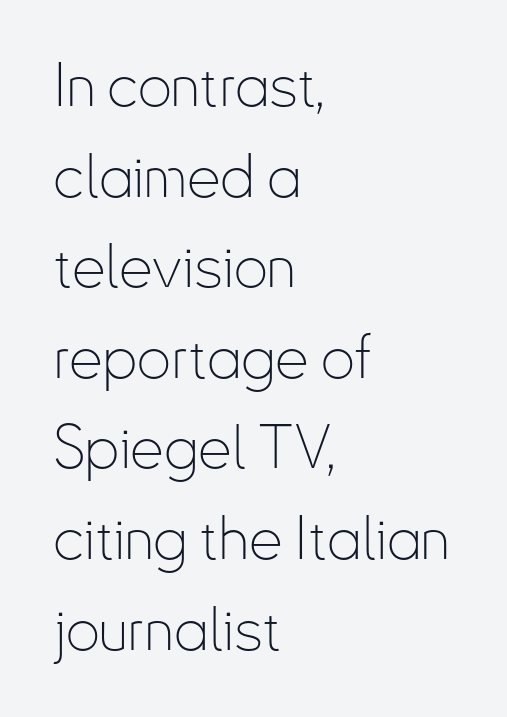
{"serif": "no", "italic": "no", "bold": "no", "weight": "thin", "width": "condensed", "stroke_contrast": "low", "x_height": "small", "monospaced": "no", "underline": "no", "align": "left", "line_spacing": "normal", "line_spacing_ratio": 1.51, "letter_spacing": "normal", "letter_spacing_em": 0.0, "glyph_px": 60}
